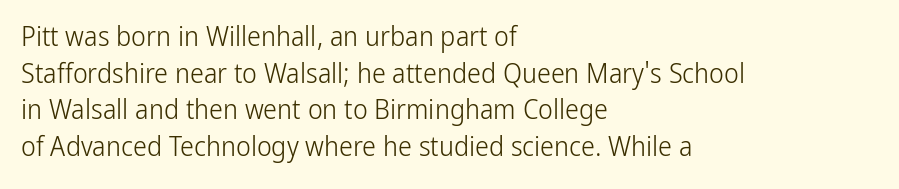
The image shows 28 px light, condensed sans-serif type, upright; set left-aligned, normal line spacing (1.31x), normal letter spacing, not underlined; low stroke contrast and a medium x-height.
